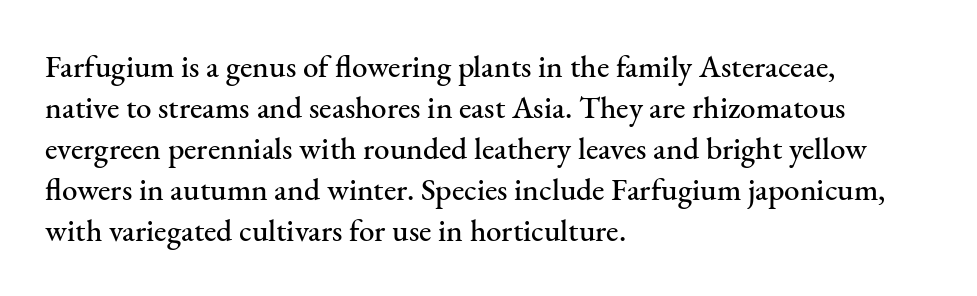
{"serif": "yes", "italic": "no", "width": "normal", "stroke_contrast": "medium", "x_height": "small", "monospaced": "no", "underline": "no", "align": "left", "line_spacing": "normal", "line_spacing_ratio": 1.32, "letter_spacing": "normal", "letter_spacing_em": 0.0, "glyph_px": 31}
